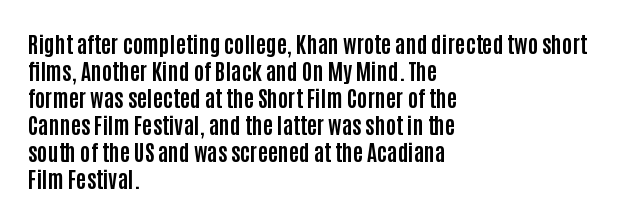
The image shows 22 px bold type, upright; set left-aligned, line spacing 1.23x, normal letter spacing, not underlined.
